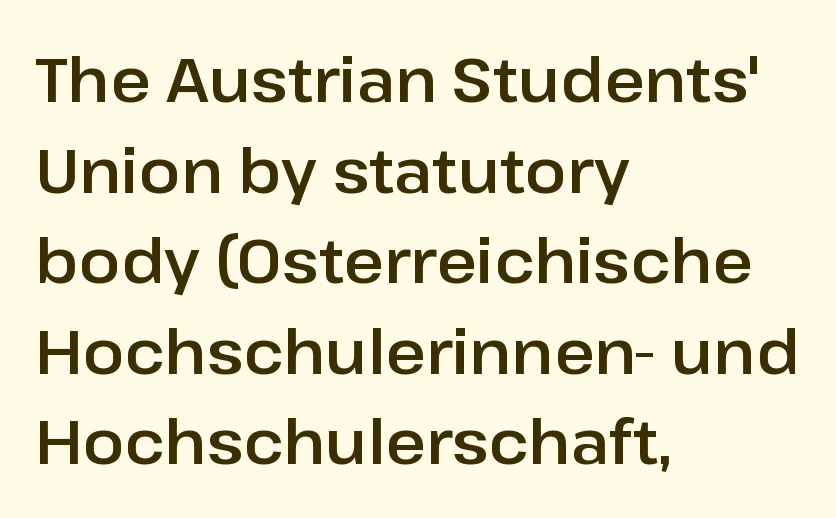
{"serif": "no", "italic": "no", "width": "normal", "stroke_contrast": "low", "x_height": "medium", "monospaced": "no", "underline": "no", "align": "left", "line_spacing": "normal", "line_spacing_ratio": 1.46, "letter_spacing": "normal", "letter_spacing_em": 0.0, "glyph_px": 62}
